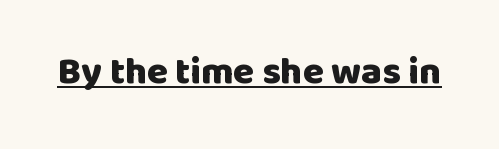
Q: Is the text bold? A: Yes.
Q: Is the text italic (slanted)? A: No, it is upright.
Q: Is the typeface a serif or a sans-serif typeface? A: Sans-serif.
Q: Is the text underlined? A: Yes.
Q: Is the spacing between letters normal or unusually wide? A: Normal.
Q: Width (condensed, normal, or wide)? A: Normal.
Q: Stroke contrast? A: Low.
Q: x-height? A: Large.
Q: Monospaced? A: No.
